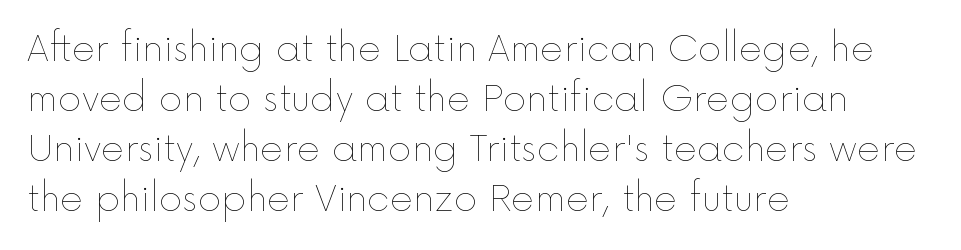
{"italic": "no", "bold": "no", "weight": "thin", "width": "normal", "x_height": "medium", "monospaced": "no", "underline": "no", "align": "left", "line_spacing": "normal", "line_spacing_ratio": 1.39, "letter_spacing": "normal", "letter_spacing_em": 0.0, "glyph_px": 36}
